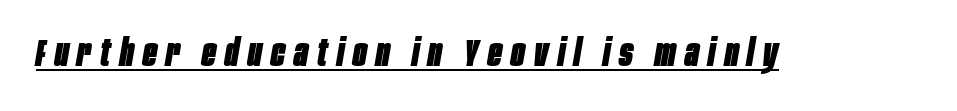
Q: Is the text bold? A: Yes.
Q: Is the text italic (slanted)? A: Yes, it leans right by about 10 degrees.
Q: Is the text underlined? A: Yes.
Q: Is the spacing between letters normal or unusually wide? A: Unusually wide.
Q: Width (condensed, normal, or wide)? A: Condensed.
Q: Stroke contrast? A: Low.
Q: x-height? A: Large.
Q: Monospaced? A: No.
